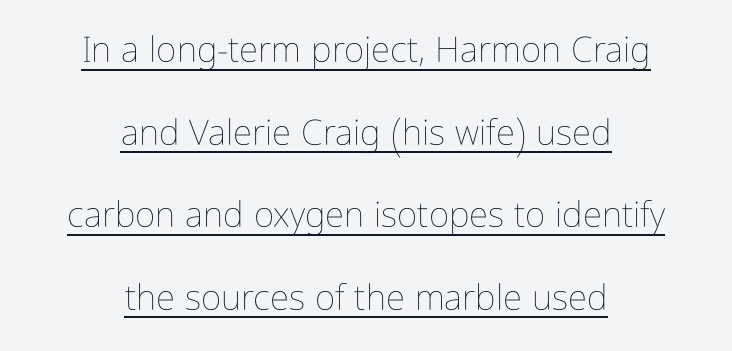
Q: Is the text bold? A: No.
Q: Is the text italic (slanted)? A: No, it is upright.
Q: Is the text underlined? A: Yes.
Q: How is the paragraph aligned? A: Centered.
Q: Is the spacing between letters normal or unusually wide? A: Normal.
Q: Is the spacing between lines tight, normal or loose? A: Loose.
Q: Width (condensed, normal, or wide)? A: Condensed.
Q: Stroke contrast? A: Low.
Q: x-height? A: Medium.
Q: Monospaced? A: No.
